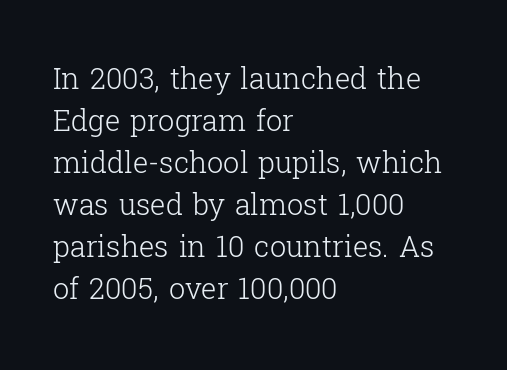
The image shows 29 px light serif type, upright; set left-aligned, normal line spacing (1.45x), normal letter spacing, not underlined; low stroke contrast and a medium x-height.
